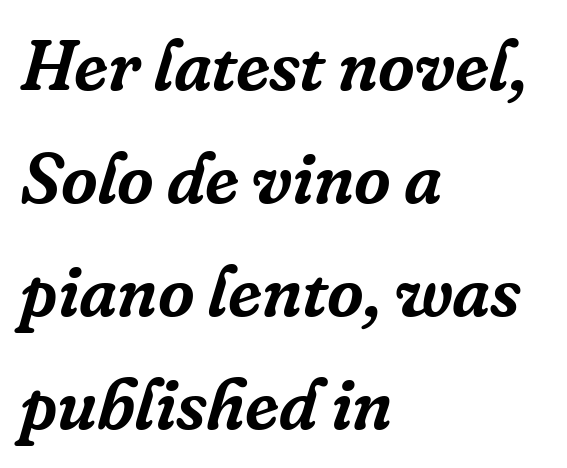
Each letter keeps its own natural width here, so spacing adapts to shape. Words appear dense and cohesive because spacing is normal. A normal amount of white space separates one row of letters from the next. The ragged edge is on the right, which tells us the setting is flush left. To sum up the face: it has serifs.
